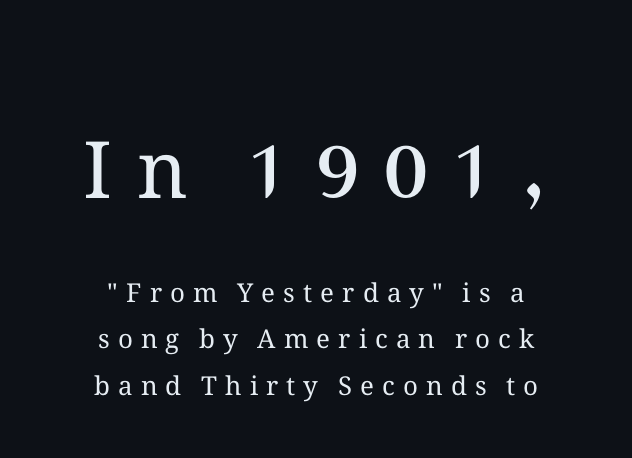
Tracking here is generous; glyphs stand well apart from one another. Posture: straight, roman, zero tilt. Teacher's note: observe the equal gaps on both sides — that is centered alignment. These glyphs show unthickened strokes, regular width or finer. The specimen omits any rule beneath the text block's lines.
